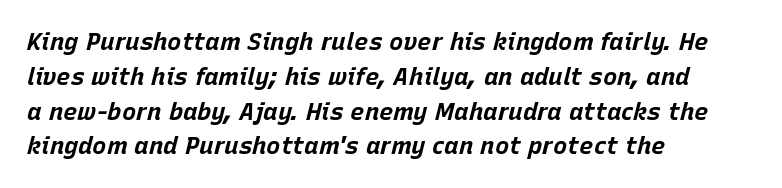
The image shows 24 px bold type, italic (leaning right); set left-aligned, normal line spacing (1.45x), normal letter spacing, not underlined.
